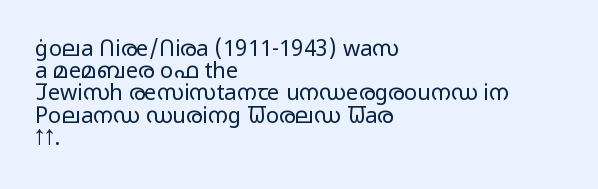
Teacher's note: observe the even left margin — that is flush-left alignment. The passage shown has conventional tracking throughout. The rendering uses a small line-height, squeezing the rows. The foot of each line stays bare and open. In terms of posture, this sample is upright.
